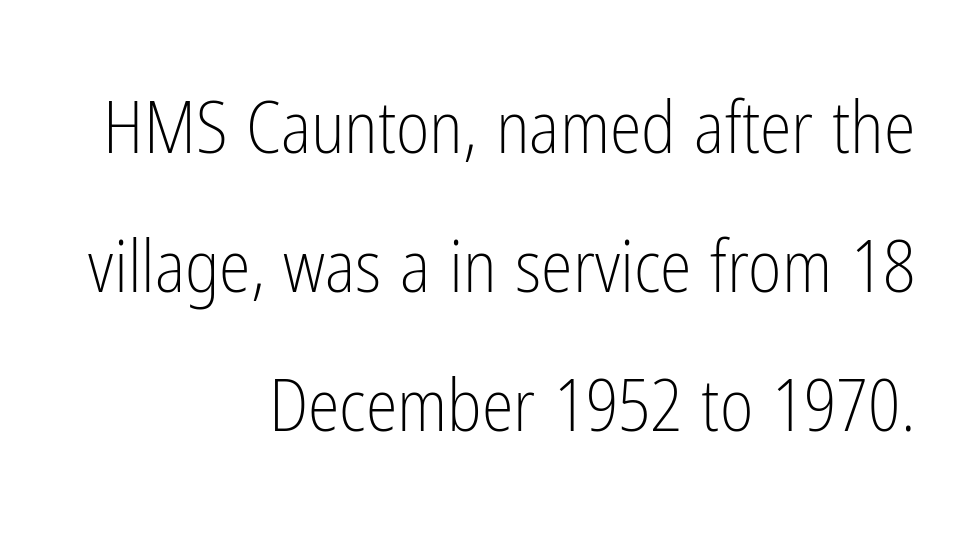
The image shows 72 px light, condensed sans-serif type, upright; set right-aligned, loose line spacing (1.93x), normal letter spacing, not underlined; low stroke contrast and a medium x-height.
